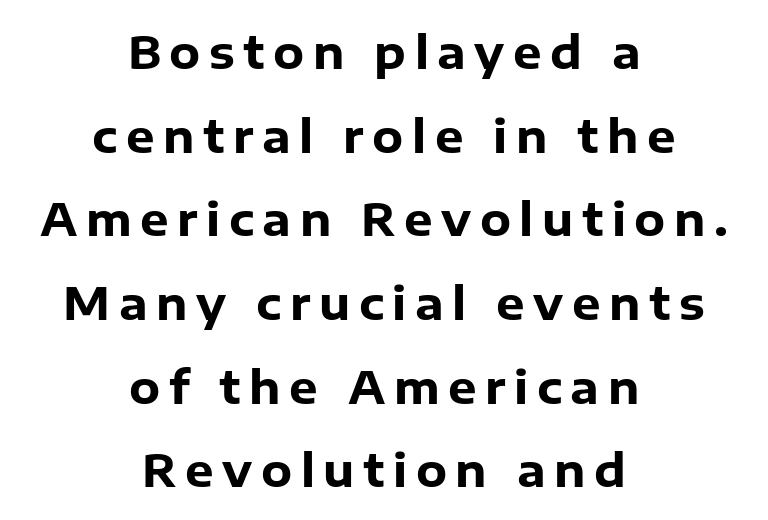
Rule under the text: the space is simply empty. The lettering holds an erect, upright posture throughout. The face used here has the dense, thick strokes of a bold. This rendering employs a face without finishing strokes, i.e., a sans-serif. The compositor balanced each line on the midline.
